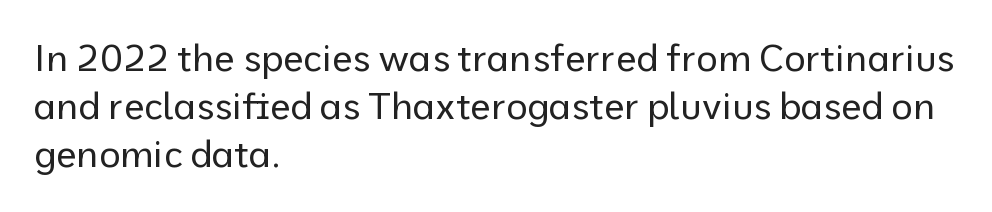
The image shows 37 px regular-weight sans-serif type, upright; set left-aligned, normal line spacing (1.3x), normal letter spacing, not underlined; low stroke contrast and a medium x-height.
